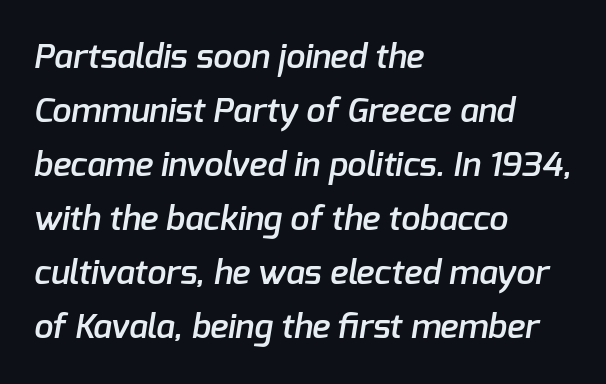
{"serif": "no", "bold": "semi", "weight": "semibold", "width": "normal", "stroke_contrast": "low", "x_height": "medium", "monospaced": "no", "underline": "no", "align": "left", "line_spacing": "normal", "line_spacing_ratio": 1.59, "letter_spacing": "normal", "letter_spacing_em": 0.0, "glyph_px": 34}
